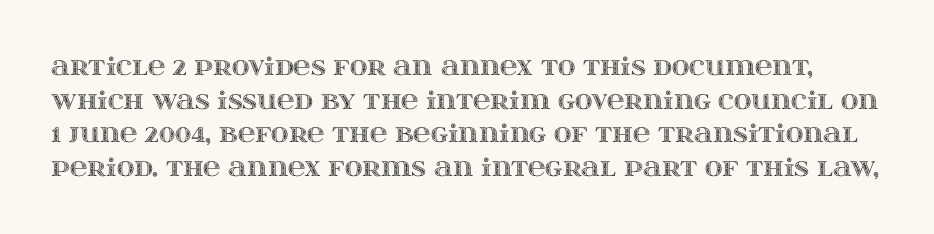
{"italic": "no", "underline": "no", "line_spacing": "normal", "line_spacing_ratio": 1.4, "letter_spacing": "normal", "letter_spacing_em": 0.0, "glyph_px": 24}
